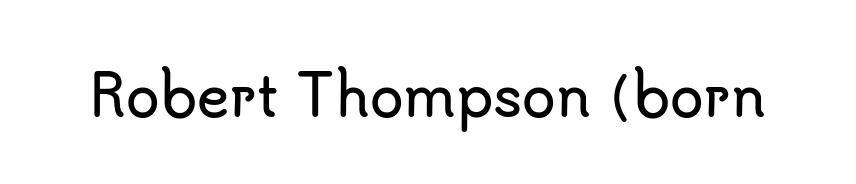
{"serif": "no", "italic": "no", "width": "normal", "stroke_contrast": "low", "x_height": "small", "monospaced": "no", "underline": "no", "letter_spacing": "normal", "letter_spacing_em": 0.0, "glyph_px": 55}
